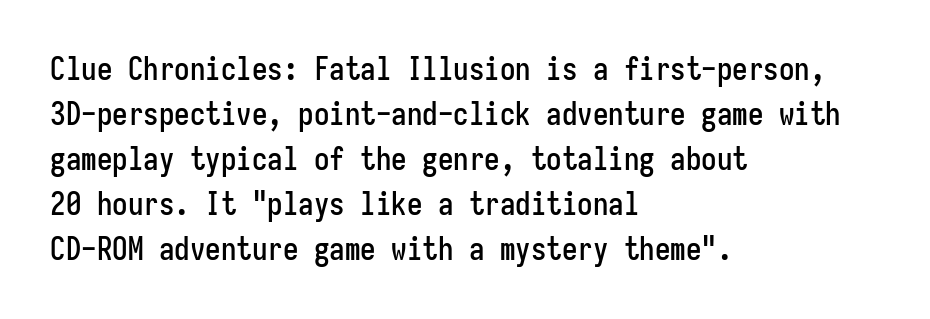
{"serif": "no", "italic": "no", "width": "condensed", "stroke_contrast": "low", "x_height": "medium", "monospaced": "yes", "underline": "no", "align": "left", "line_spacing": "normal", "line_spacing_ratio": 1.45, "letter_spacing": "normal", "letter_spacing_em": 0.0, "glyph_px": 31}
